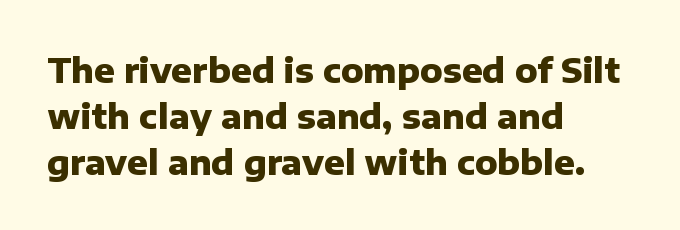
Q: Is the text bold? A: Yes.
Q: Is the text italic (slanted)? A: No, it is upright.
Q: Is the typeface a serif or a sans-serif typeface? A: Sans-serif.
Q: Is the text underlined? A: No.
Q: How is the paragraph aligned? A: Left-aligned.
Q: Is the spacing between letters normal or unusually wide? A: Normal.
Q: Is the spacing between lines tight, normal or loose? A: Normal.
Q: Width (condensed, normal, or wide)? A: Normal.
Q: Stroke contrast? A: Low.
Q: x-height? A: Medium.
Q: Monospaced? A: No.
